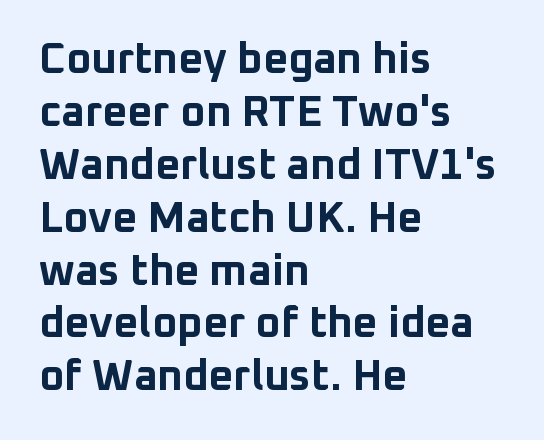
Posture: upright roman. Look at the tracking — it's just the regular setting, nothing added. The typesetter chose a ragged-right arrangement here. A sans-serif font was chosen for this passage. Set as a true bold cut, around the 700 mark.
